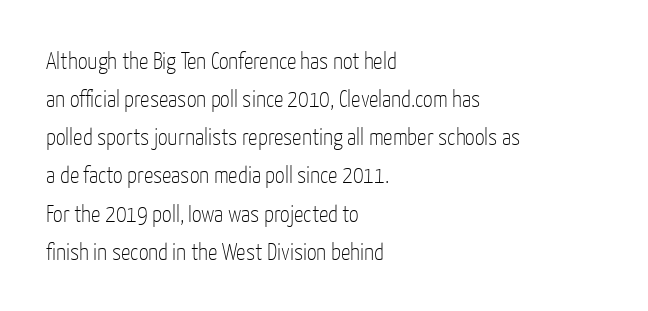
{"italic": "no", "bold": "no", "underline": "no", "align": "left", "line_spacing": "normal", "line_spacing_ratio": 1.59, "letter_spacing": "normal", "letter_spacing_em": 0.0, "glyph_px": 24}
